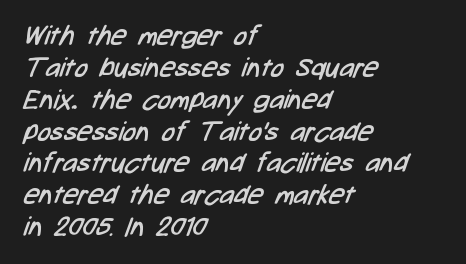
{"bold": "no", "underline": "no", "align": "left", "line_spacing_ratio": 1.18, "letter_spacing": "normal", "letter_spacing_em": 0.0, "glyph_px": 27}
